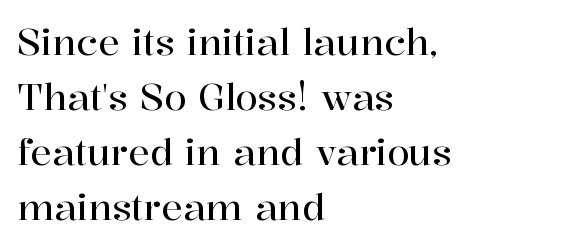
The passage shown is not underscored anywhere. The setting favours the left margin, as ordinary paragraphs usually do. Examine the stroke ends and you'll spot serifs. The lettering stays uniformly vertical, giving the passage a roman look. Short note: letters normally spaced.
